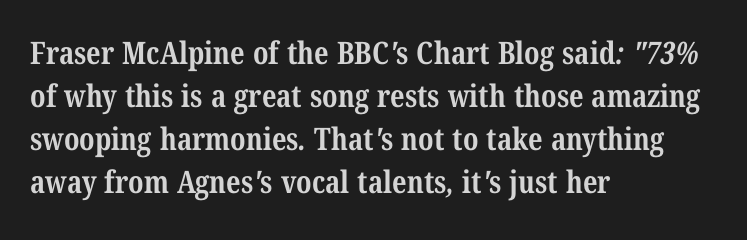
Q: Is the text bold? A: Yes.
Q: Is the typeface a serif or a sans-serif typeface? A: Serif.
Q: Is the text underlined? A: No.
Q: How is the paragraph aligned? A: Left-aligned.
Q: Is the spacing between letters normal or unusually wide? A: Normal.
Q: Is the spacing between lines tight, normal or loose? A: Normal.
Q: Width (condensed, normal, or wide)? A: Condensed.
Q: Stroke contrast? A: Medium.
Q: x-height? A: Medium.
Q: Monospaced? A: No.
